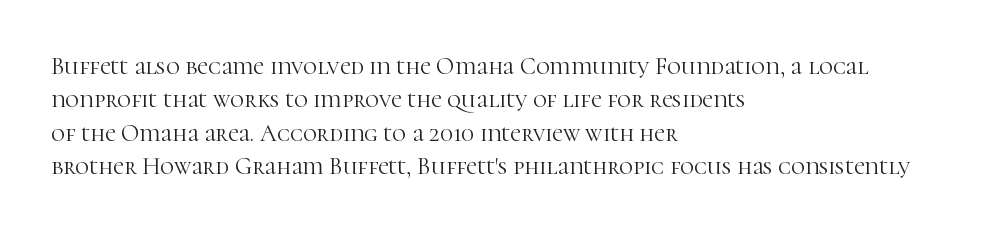
{"italic": "no", "bold": "no", "underline": "no", "align": "left", "line_spacing": "normal", "line_spacing_ratio": 1.39, "letter_spacing": "normal", "letter_spacing_em": 0.0, "glyph_px": 24}
